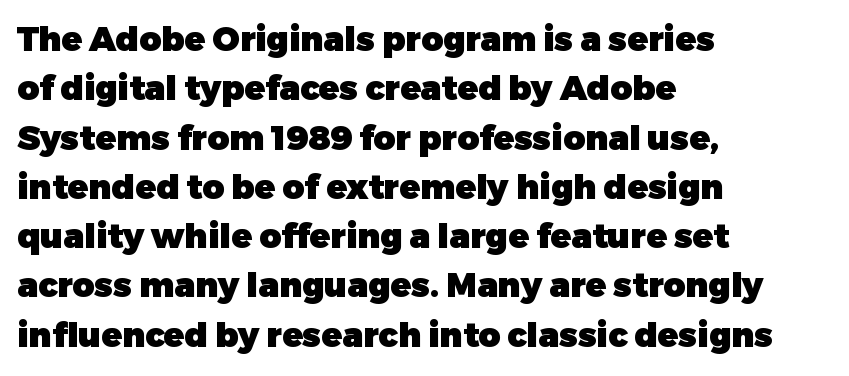
{"serif": "no", "italic": "no", "bold": "yes", "weight": "heavy", "width": "normal", "stroke_contrast": "low", "x_height": "medium", "monospaced": "no", "underline": "no", "align": "left", "line_spacing": "normal", "line_spacing_ratio": 1.45, "letter_spacing": "normal", "letter_spacing_em": 0.0, "glyph_px": 34}
